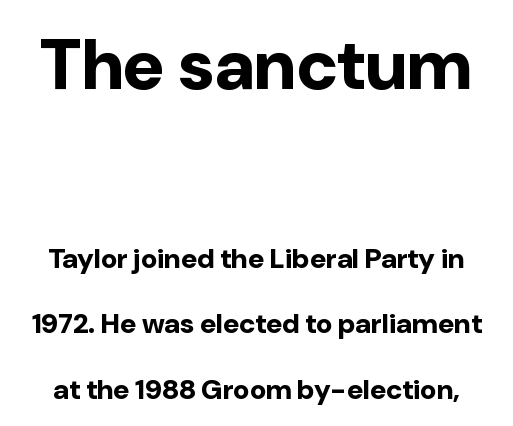
Upright lettering throughout. The type family on display is of the sans-serif kind. Each glyph is drawn with heavy, bold strokes. Each new line begins a long way beneath the previous one. This layout puts the oversized block above and the modest block below. Characters follow at the spacing the type designer built in.
